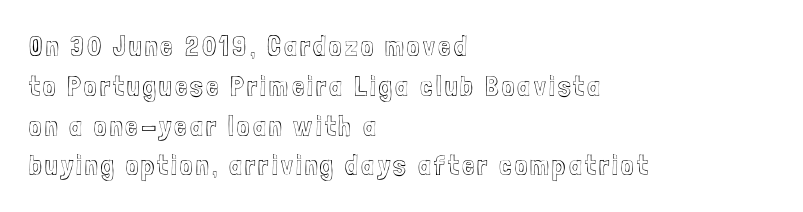
Note the varied advance widths — an 'i' is clearly narrower than an 'm'. The specimen reads as upright at a glance. The space directly below the letters is spotless. Reading down the column, the eye jumps a familiar distance to each next line.
